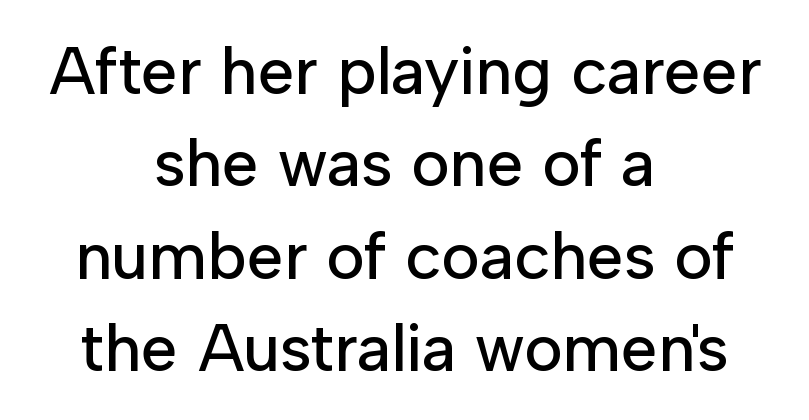
{"serif": "no", "italic": "no", "width": "normal", "stroke_contrast": "low", "x_height": "medium", "monospaced": "no", "underline": "no", "align": "center", "line_spacing": "normal", "line_spacing_ratio": 1.4, "letter_spacing": "normal", "letter_spacing_em": 0.0, "glyph_px": 66}
